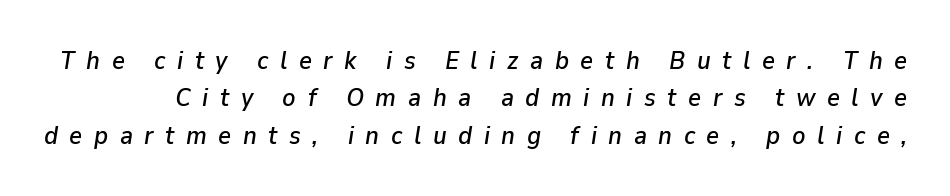
The image shows 25 px text type, italic (leaning right); set normal line spacing (1.5x), unusually wide letter spacing (+0.46 em), not underlined.
